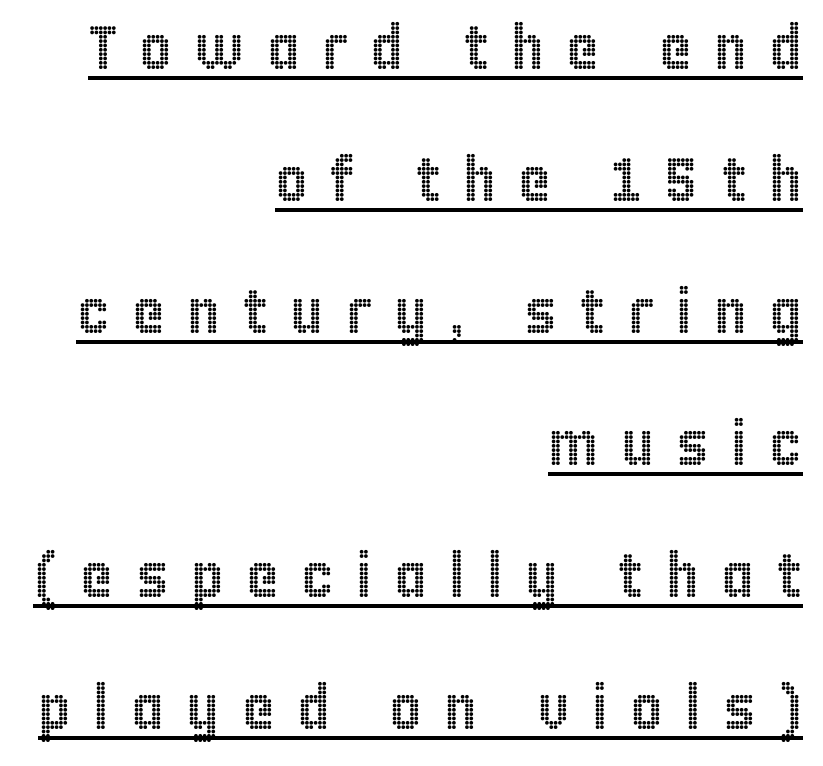
Q: Is the text italic (slanted)? A: No, it is upright.
Q: Is the text underlined? A: Yes.
Q: How is the paragraph aligned? A: Right-aligned.
Q: Is the spacing between letters normal or unusually wide? A: Unusually wide.
Q: Is the spacing between lines tight, normal or loose? A: Loose.
Q: Width (condensed, normal, or wide)? A: Condensed.
Q: x-height? A: Large.
Q: Monospaced? A: No.
